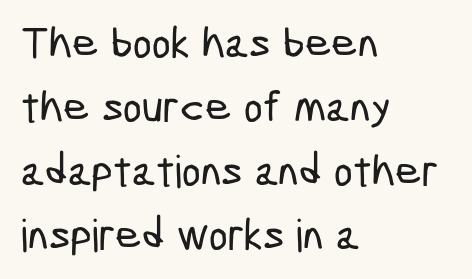
{"serif": "no", "width": "condensed", "stroke_contrast": "low", "x_height": "medium", "monospaced": "no", "underline": "no", "align": "left", "line_spacing": "normal", "line_spacing_ratio": 1.42, "letter_spacing": "normal", "letter_spacing_em": 0.0, "glyph_px": 45}
